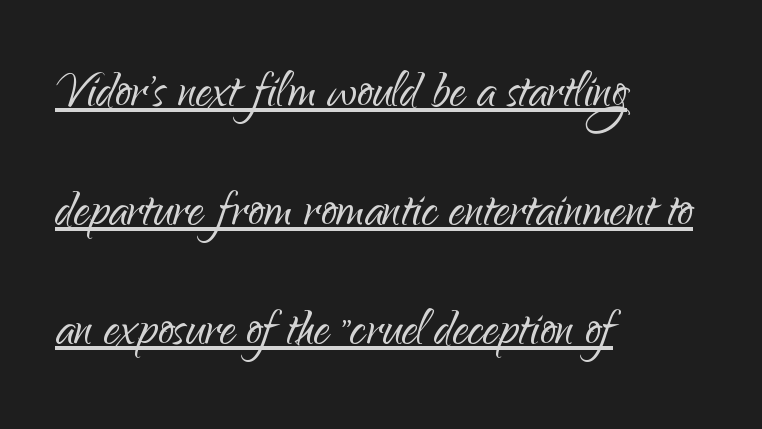
{"serif": "no", "bold": "no", "weight": "light", "width": "normal", "stroke_contrast": "low", "x_height": "small", "monospaced": "no", "underline": "yes", "align": "left", "line_spacing_ratio": 1.89, "letter_spacing": "normal", "letter_spacing_em": 0.0, "glyph_px": 63}
